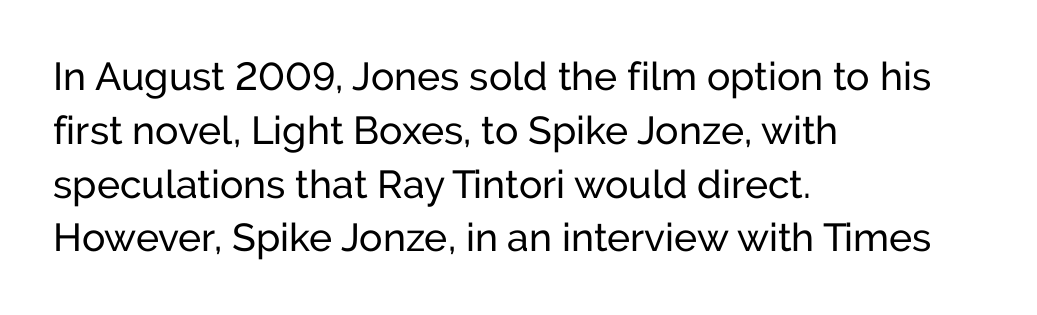
Q: Is the text bold? A: No.
Q: Is the text italic (slanted)? A: No, it is upright.
Q: Is the typeface a serif or a sans-serif typeface? A: Sans-serif.
Q: Is the text underlined? A: No.
Q: How is the paragraph aligned? A: Left-aligned.
Q: Is the spacing between letters normal or unusually wide? A: Normal.
Q: Is the spacing between lines tight, normal or loose? A: Normal.
Q: Width (condensed, normal, or wide)? A: Normal.
Q: Stroke contrast? A: Low.
Q: x-height? A: Medium.
Q: Monospaced? A: No.
